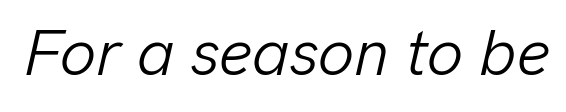
The image shows 64 px light type, italic (leaning right); set normal letter spacing, not underlined; low stroke contrast and a medium x-height.
